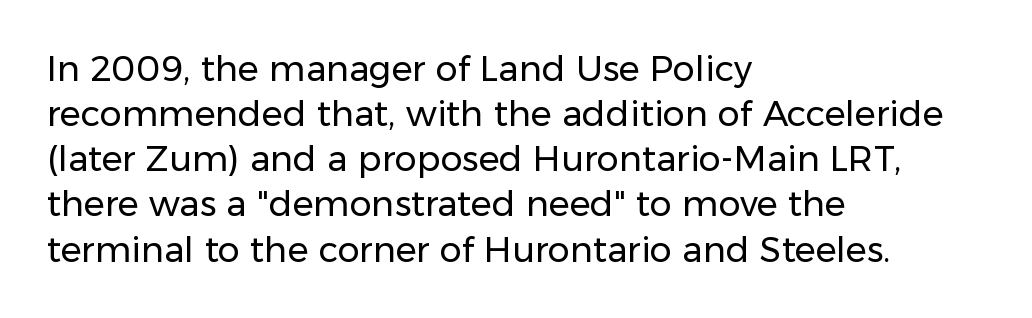
The image shows 35 px regular-weight sans-serif type, upright; set left-aligned, normal line spacing (1.29x), normal letter spacing, not underlined; low stroke contrast and a medium x-height.
